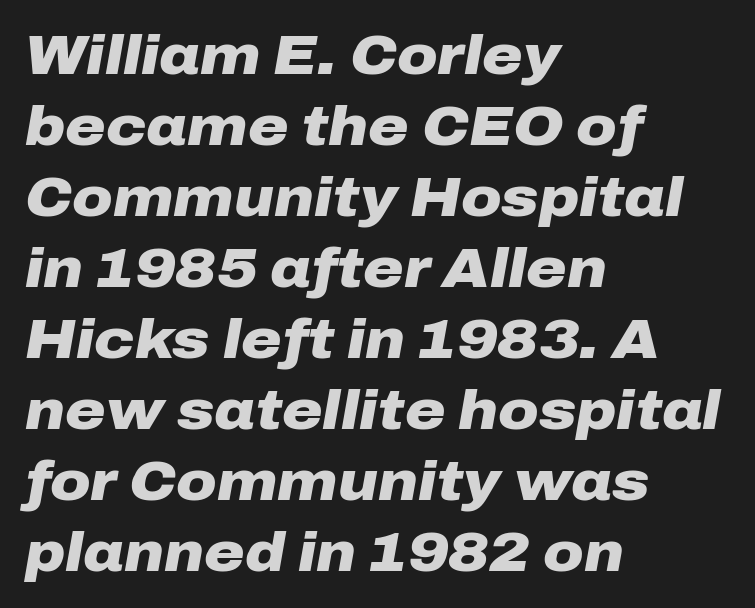
Rendered with sloped, italic letterforms. The specimen omits any rule beneath the text block's lines. The passage shown is typed in a proportional face where columns would drift. Reading down the column, the eye jumps a familiar distance to each next line.
